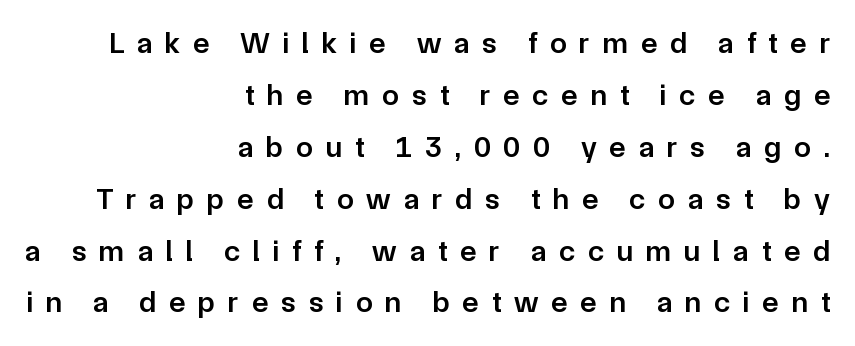
Unlike a traditional serif, this face leaves its strokes unadorned. Italic? Not at all — the glyphs are vertical. You could not count columns in this text — the font is proportionally spaced. Descenders hang freely into open space. The tracking reads as deliberately expanded to a designer's eye.
